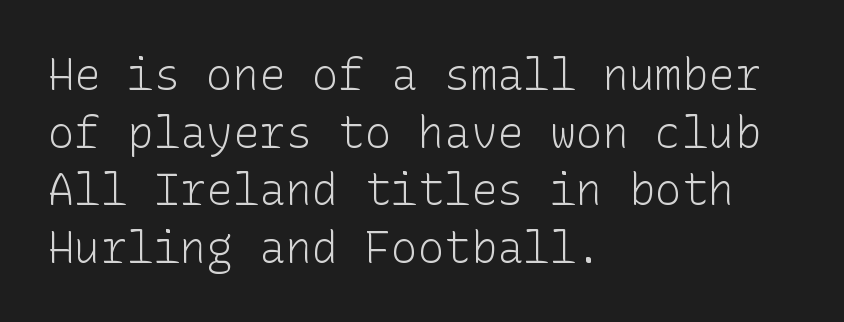
Q: Is the text bold? A: No.
Q: Is the text italic (slanted)? A: No, it is upright.
Q: Is the typeface a serif or a sans-serif typeface? A: Sans-serif.
Q: Is the text underlined? A: No.
Q: How is the paragraph aligned? A: Left-aligned.
Q: Is the spacing between letters normal or unusually wide? A: Normal.
Q: Is the spacing between lines tight, normal or loose? A: Normal.
Q: Width (condensed, normal, or wide)? A: Normal.
Q: Stroke contrast? A: Low.
Q: x-height? A: Medium.
